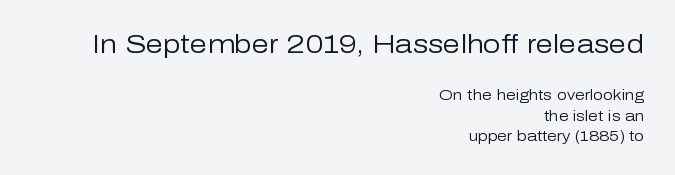
{"italic": "no", "bold": "no", "underline": "no", "align": "right", "line_spacing": "normal", "line_spacing_ratio": 1.45, "letter_spacing": "normal", "letter_spacing_em": 0.0, "larger_block": "first", "size_ratio": 1.79, "glyph_px": 25}
